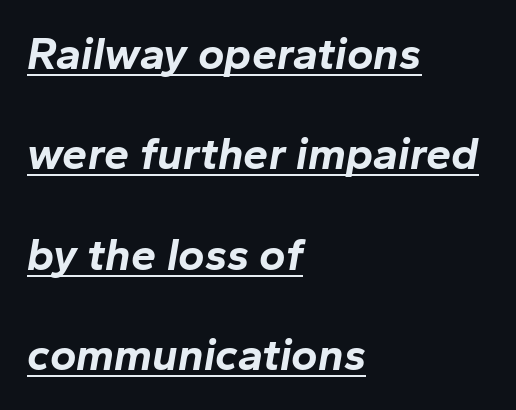
Q: Is the text bold? A: Yes.
Q: Is the text italic (slanted)? A: Yes, it leans right by about 10 degrees.
Q: Is the text underlined? A: Yes.
Q: How is the paragraph aligned? A: Left-aligned.
Q: Is the spacing between letters normal or unusually wide? A: Normal.
Q: Is the spacing between lines tight, normal or loose? A: Loose.
Q: Width (condensed, normal, or wide)? A: Normal.
Q: Stroke contrast? A: Low.
Q: x-height? A: Medium.
Q: Monospaced? A: No.
